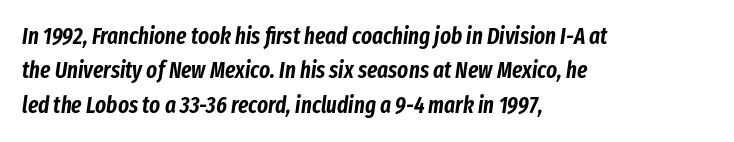
The image shows 23 px text type, italic (leaning right); set left-aligned, normal line spacing (1.49x), normal letter spacing, not underlined.
